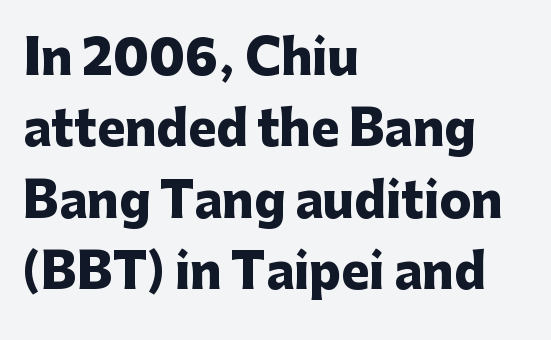
The image shows 47 px heavy sans-serif type, upright; set left-aligned, normal line spacing (1.52x), normal letter spacing, not underlined; low stroke contrast and a medium x-height.
